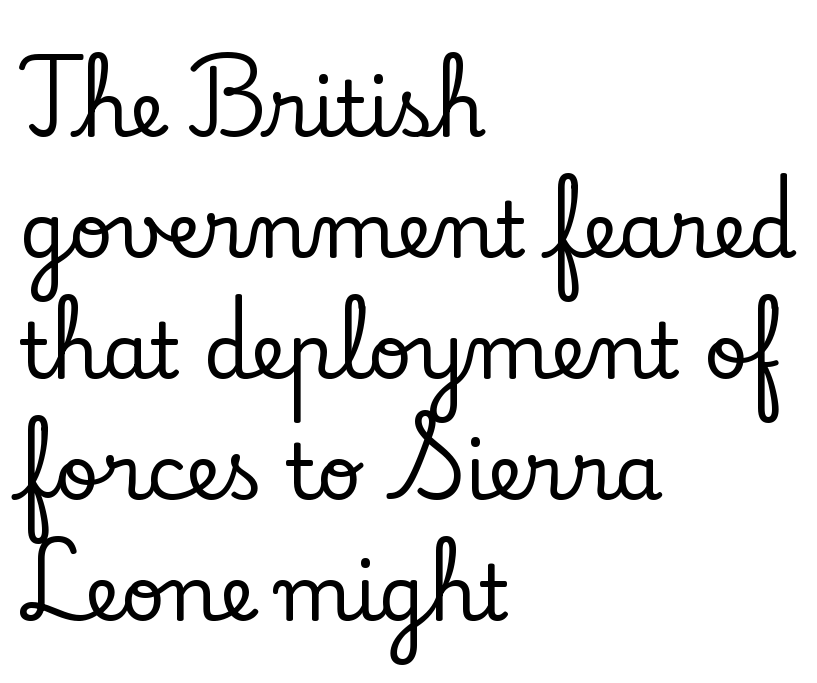
{"serif": "yes", "italic": "no", "width": "normal", "stroke_contrast": "low", "x_height": "small", "monospaced": "no", "underline": "no", "align": "left", "line_spacing": "normal", "line_spacing_ratio": 1.57, "letter_spacing": "normal", "letter_spacing_em": 0.0, "glyph_px": 77}
